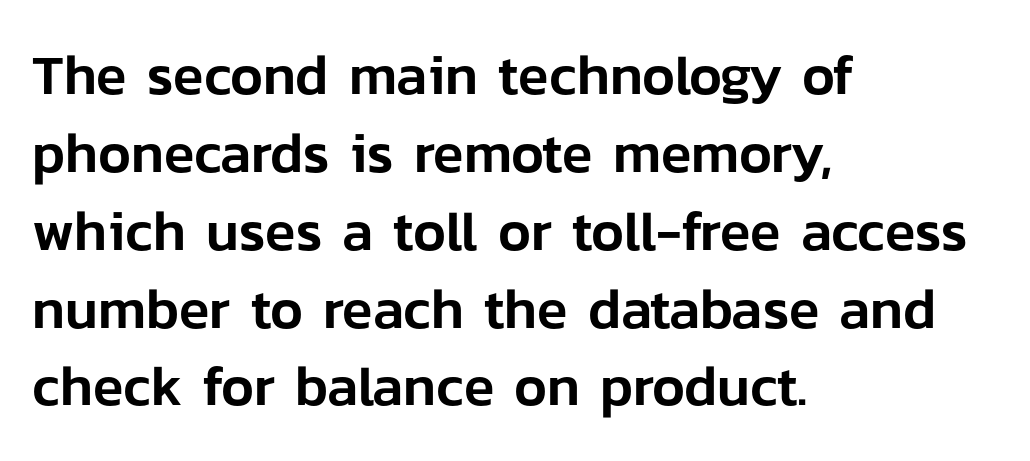
Q: Is the text italic (slanted)? A: No, it is upright.
Q: Is the typeface a serif or a sans-serif typeface? A: Sans-serif.
Q: Is the text underlined? A: No.
Q: How is the paragraph aligned? A: Left-aligned.
Q: Is the spacing between letters normal or unusually wide? A: Normal.
Q: Is the spacing between lines tight, normal or loose? A: Normal.
Q: Width (condensed, normal, or wide)? A: Normal.
Q: Stroke contrast? A: Low.
Q: x-height? A: Medium.
Q: Monospaced? A: No.
